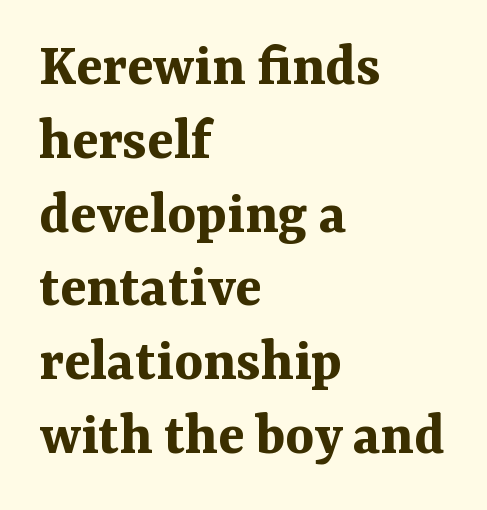
Q: Is the text bold? A: Yes.
Q: Is the text italic (slanted)? A: No, it is upright.
Q: Is the typeface a serif or a sans-serif typeface? A: Serif.
Q: Is the text underlined? A: No.
Q: How is the paragraph aligned? A: Left-aligned.
Q: Is the spacing between letters normal or unusually wide? A: Normal.
Q: Width (condensed, normal, or wide)? A: Normal.
Q: Stroke contrast? A: Medium.
Q: x-height? A: Medium.
Q: Monospaced? A: No.
